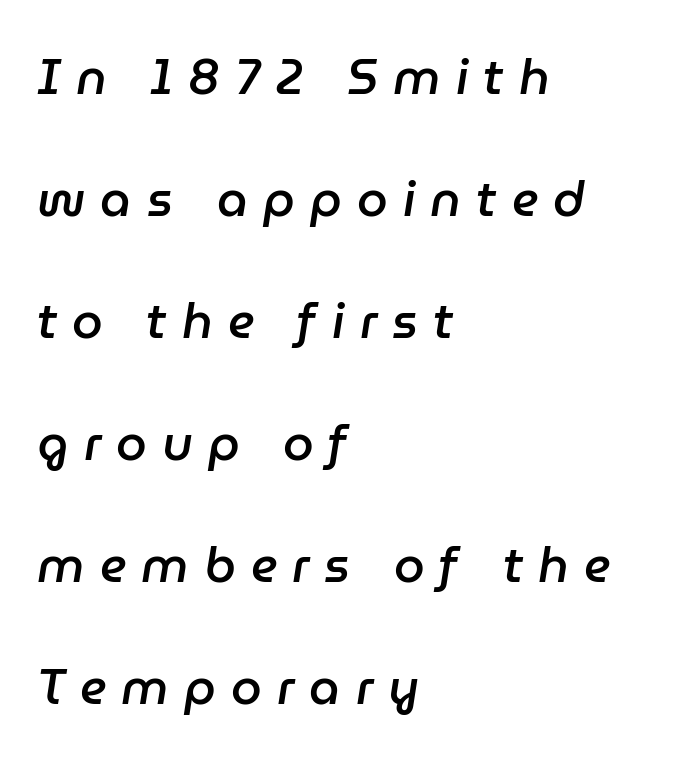
{"italic": "yes", "lean": "right", "slant_degrees": 9, "bold": "semi", "weight": "semibold", "width": "normal", "stroke_contrast": "low", "x_height": "medium", "monospaced": "no", "underline": "no", "align": "left", "line_spacing": "loose", "line_spacing_ratio": 2.49, "letter_spacing": "wide", "letter_spacing_em": 0.31, "glyph_px": 49}
